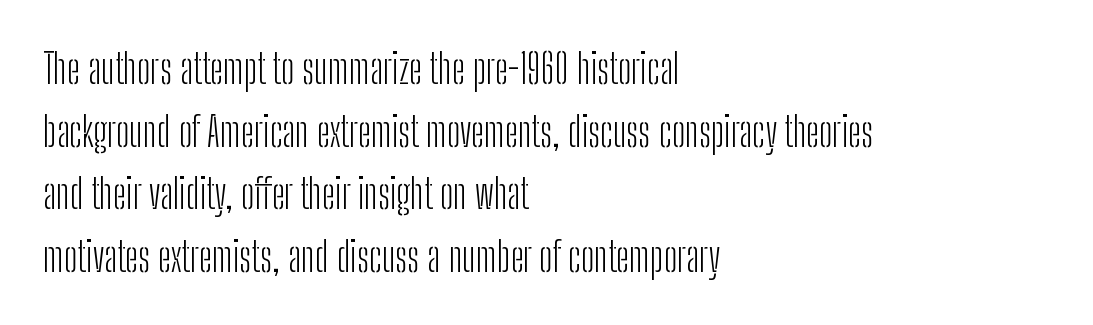
{"serif": "no", "italic": "no", "bold": "no", "weight": "light", "width": "condensed", "stroke_contrast": "low", "x_height": "medium", "monospaced": "no", "underline": "no", "align": "left", "line_spacing": "normal", "line_spacing_ratio": 1.53, "letter_spacing": "normal", "letter_spacing_em": 0.0, "glyph_px": 41}
